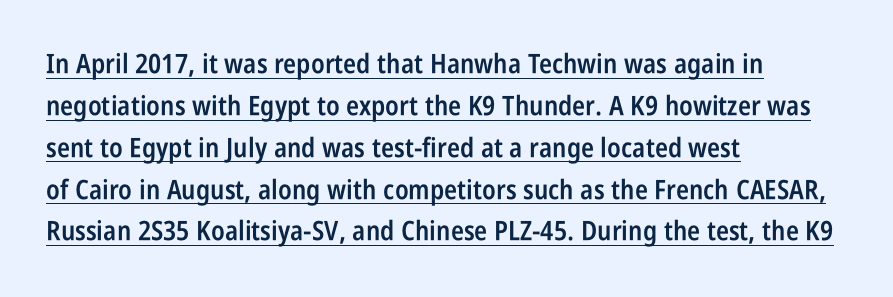
Q: Is the text bold? A: Semi-bold.
Q: Is the text italic (slanted)? A: No, it is upright.
Q: Is the text underlined? A: Yes.
Q: How is the paragraph aligned? A: Left-aligned.
Q: Is the spacing between letters normal or unusually wide? A: Normal.
Q: Is the spacing between lines tight, normal or loose? A: Normal.
